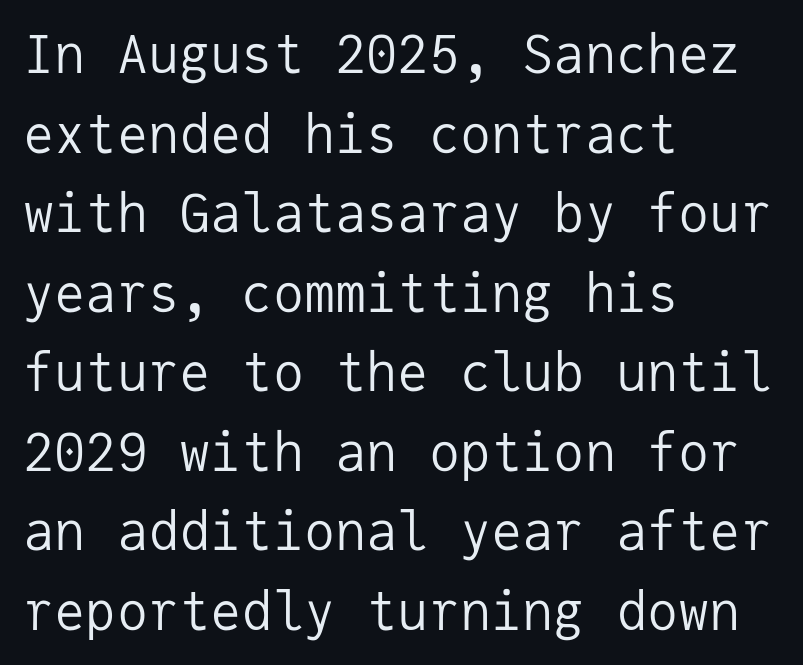
The image shows 52 px regular-weight sans-serif type, upright, monospaced; set left-aligned, normal line spacing (1.53x), normal letter spacing, not underlined; low stroke contrast and a medium x-height.
